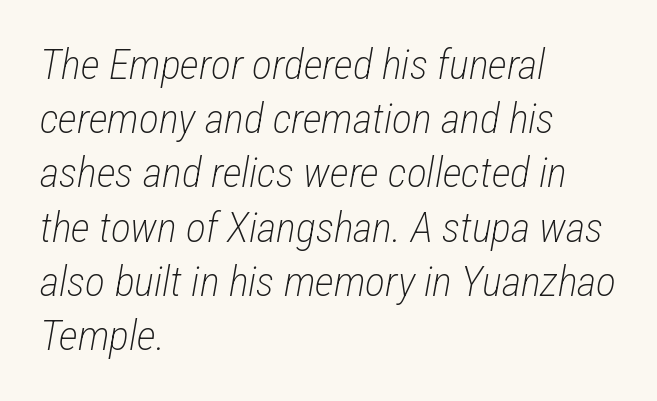
The image shows 42 px light, condensed type, italic (leaning right); set left-aligned, normal line spacing (1.29x), normal letter spacing, not underlined; low stroke contrast and a medium x-height.
